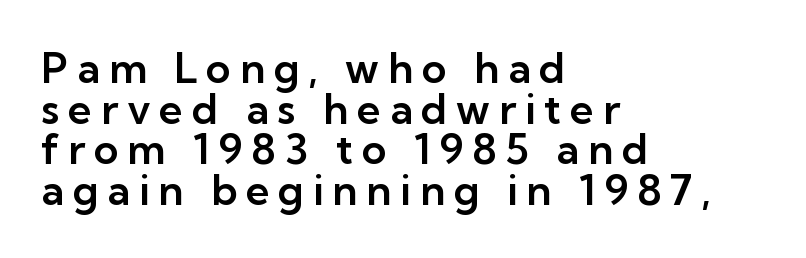
Quick note: underline off. Vertical strokes here are truly vertical. Looks like regular typesetting: each glyph gets only the width it needs. These lines are set flush left with a ragged right edge. Between one letter and the next there's a generous, obvious gap.
